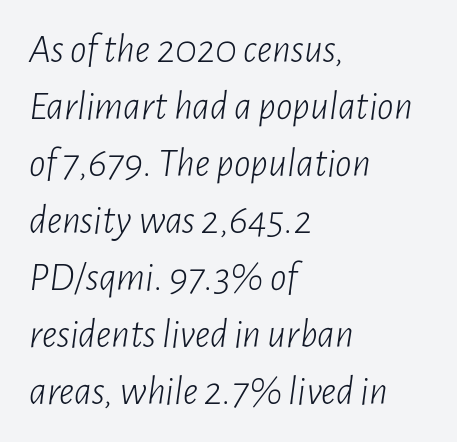
Words float on clear page, feet unadorned. This reads as an unemphasized weight, regular at the heaviest. Honestly, the row spacing looks completely unremarkable. A typesetter would call this proportional, since set widths differ per character. Casual observation: everything's shoved over to the left.
